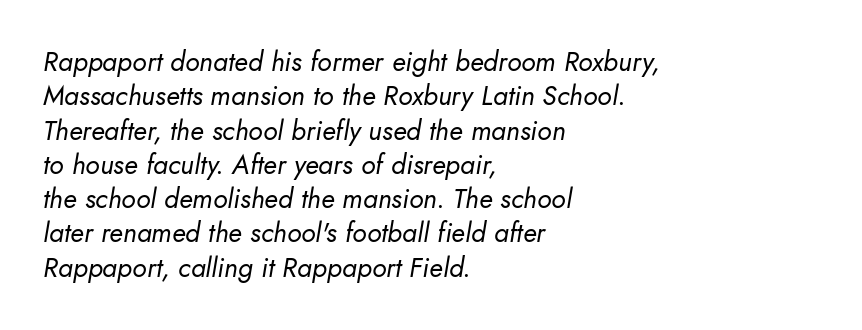
The strip under each line holds only bare page. The lines are quadded left. Italic? Definitely — the glyphs are oblique. The rendering keeps characters at their native spacing.
